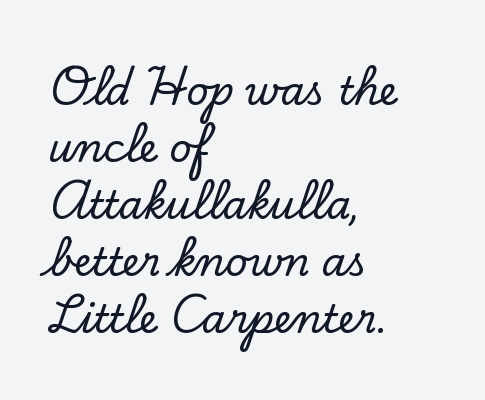
Regarding leading, the lines here are spaced in the standard way. The letters carry serifs — small finishing strokes at the ends of their stems. Glyph-to-glyph distance matches everyday printed text.
